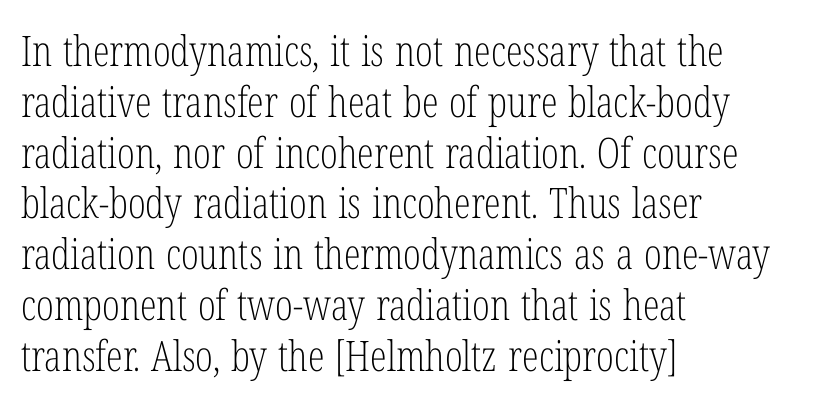
Q: Is the text bold? A: No.
Q: Is the text italic (slanted)? A: No, it is upright.
Q: Is the typeface a serif or a sans-serif typeface? A: Serif.
Q: Is the text underlined? A: No.
Q: How is the paragraph aligned? A: Left-aligned.
Q: Is the spacing between letters normal or unusually wide? A: Normal.
Q: Width (condensed, normal, or wide)? A: Condensed.
Q: Stroke contrast? A: Low.
Q: x-height? A: Medium.
Q: Monospaced? A: No.
